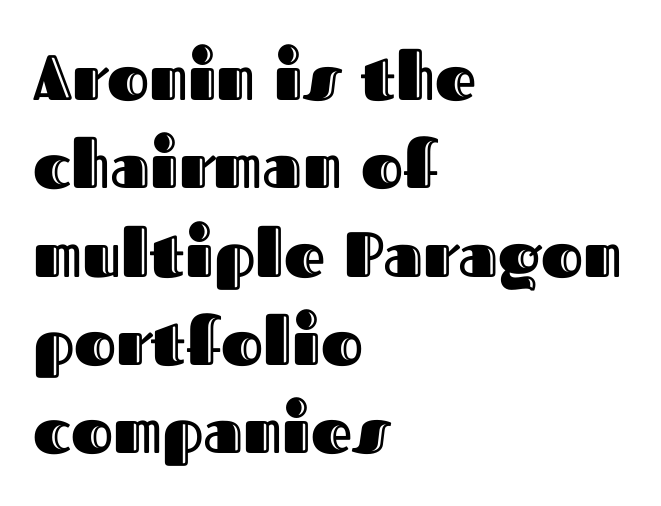
The image shows 64 px text type, upright; set left-aligned, normal line spacing (1.38x), normal letter spacing, not underlined; a medium x-height.
